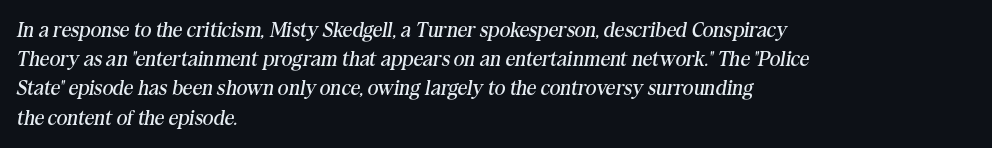
The image shows 21 px text type, italic (leaning right); set left-aligned, normal line spacing (1.39x), normal letter spacing, not underlined.
